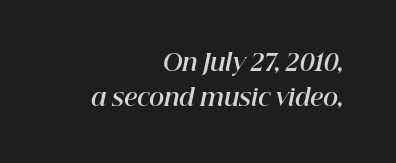
{"italic": "yes", "lean": "right", "slant_degrees": 12, "bold": "yes", "underline": "no", "align": "right", "line_spacing": "normal", "line_spacing_ratio": 1.51, "letter_spacing": "normal", "letter_spacing_em": 0.0, "glyph_px": 23}
